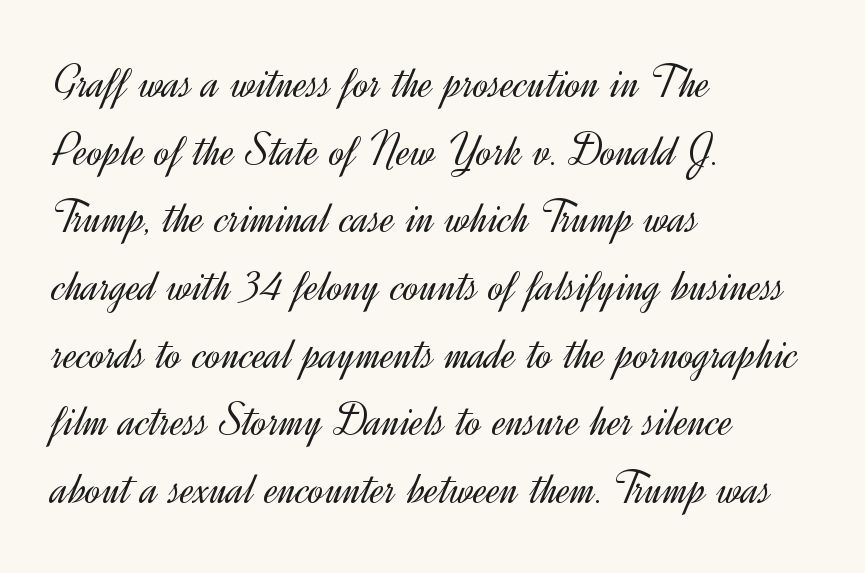
The foot of each line stays bare and open. The rendering uses a moderate line-height, typical for paragraphs. The font is comparable to plain body text, perhaps lighter. Is this a fixed-width face? No — the glyphs have proportional, varying widths. The horizontal fit of the characters is conventional and even.
